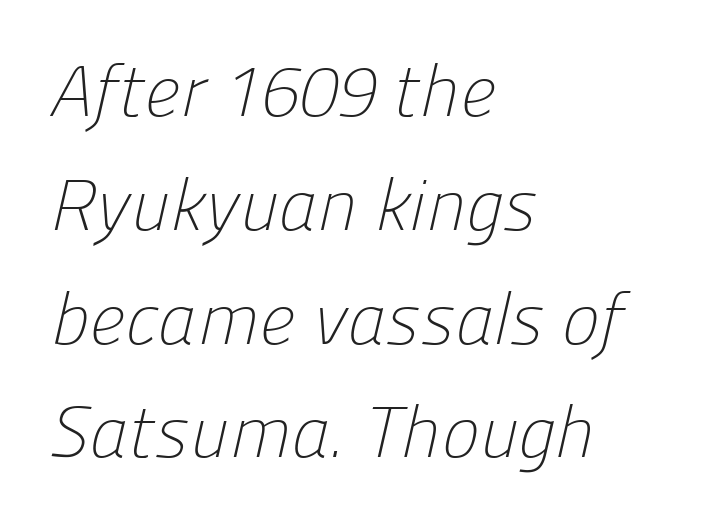
What stands out about the letter spacing? Nothing — it is the standard amount. Horizontal bands of white between lines are of average thickness. Descenders are the only things crossing below the line. The passage shown is typed in a proportional face where columns would drift.
